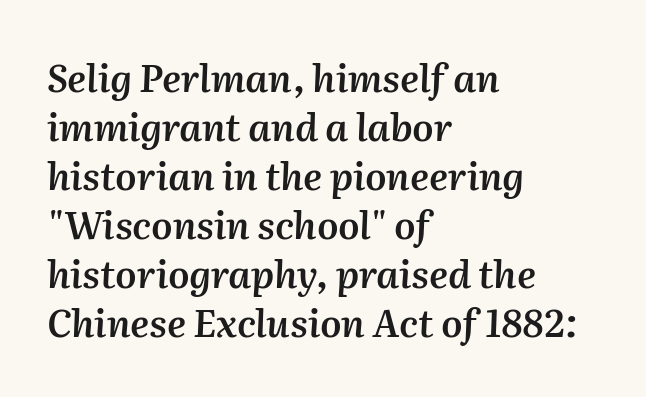
Tracking value appears to be zero — textbook default spacing. There's an unmistakable incline to the writing here. This block has exactly the height ordinary leading produces. Each line starts at the same left margin while the right side varies. Stroke thickness is moderately raised; the sample reads as semibold. The words here are not underlined.
